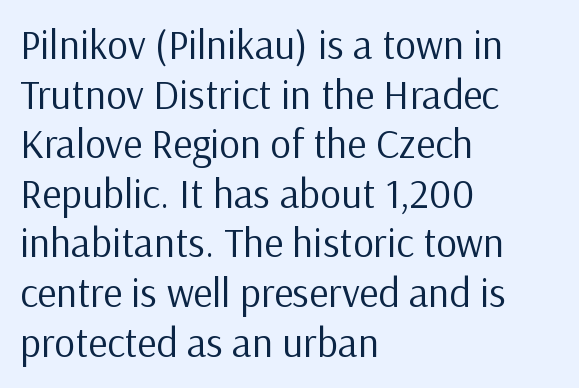
Tall strokes in this sample are plumb rather than angled. Are there feet on the stems? There aren't — it's a sans. The strokes are not fattened; the text isn't bold. The strip under each line holds only bare page. Observe the ordinary spacing: letters are neighbours, not strangers. The face used here is proportionally spaced, like ordinary book or web type.
